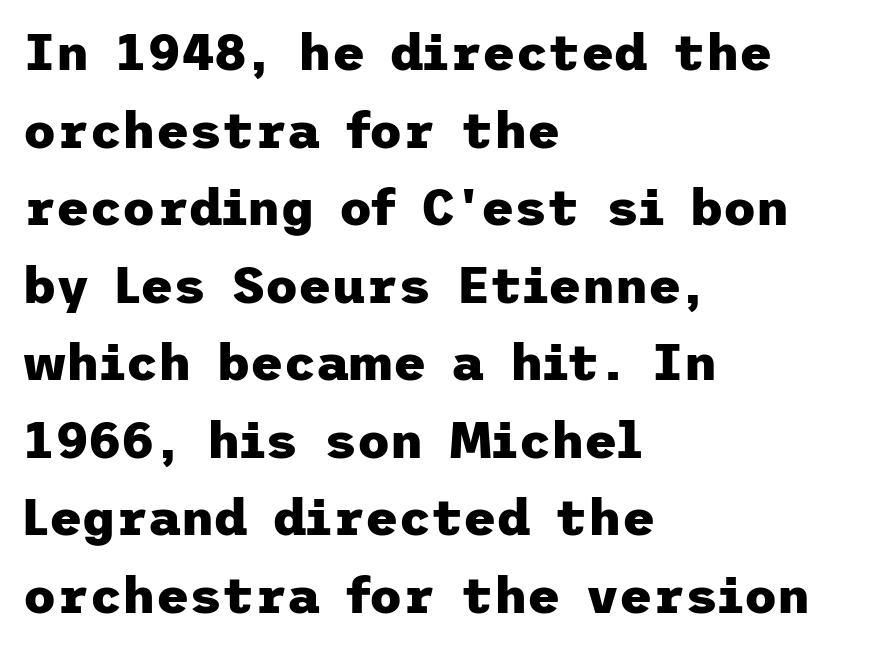
Q: Is the text bold? A: Yes.
Q: Is the text italic (slanted)? A: No, it is upright.
Q: Is the typeface a serif or a sans-serif typeface? A: Sans-serif.
Q: Is the text underlined? A: No.
Q: How is the paragraph aligned? A: Left-aligned.
Q: Is the spacing between letters normal or unusually wide? A: Normal.
Q: Is the spacing between lines tight, normal or loose? A: Normal.
Q: Width (condensed, normal, or wide)? A: Normal.
Q: Stroke contrast? A: Low.
Q: x-height? A: Medium.
